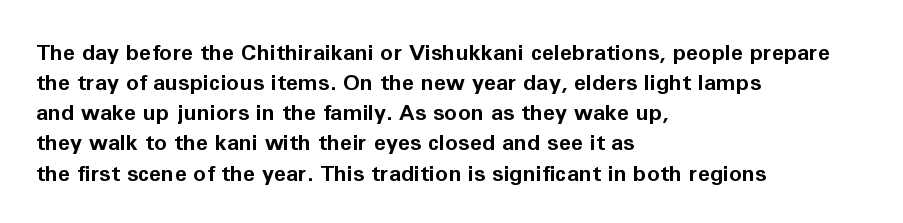
The paragraph shown leans on its left margin. This block has exactly the height ordinary leading produces. Italic: no, the glyphs are upright roman. The baseline area is clear.
